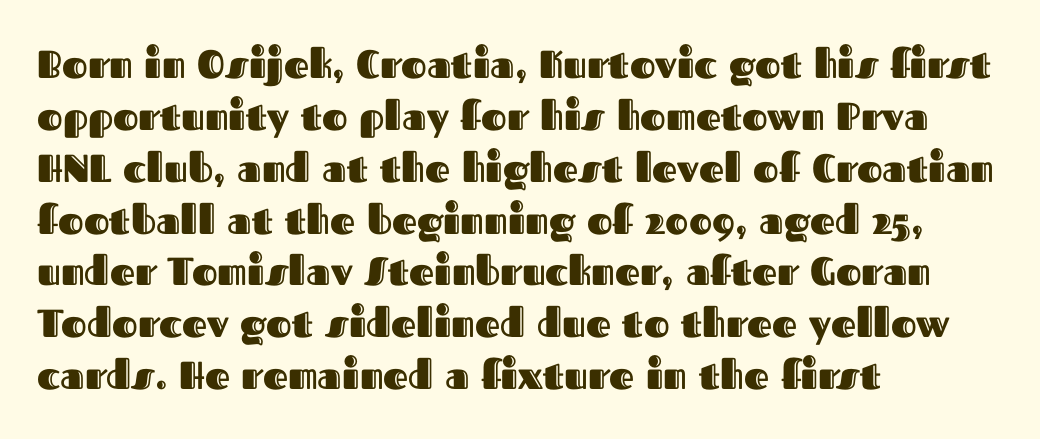
Nobody touched the tracking dial on this one. Regarding leading, the lines here are spaced in the standard way. Reading down the block, your eye returns to a fixed left position each line. Is this a fixed-width face? No — the glyphs have proportional, varying widths. It's the straight-up-and-down kind of type. The passage shown is not underscored anywhere.
